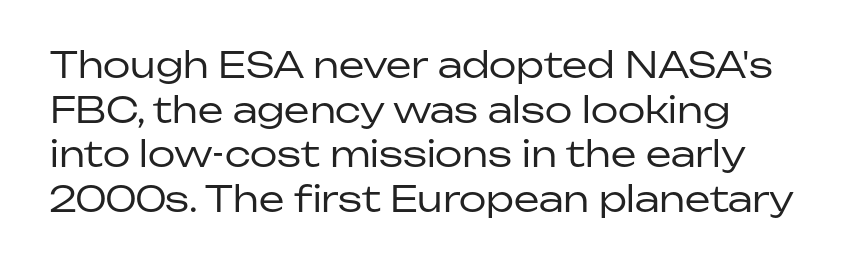
Q: Is the text bold? A: No.
Q: Is the text italic (slanted)? A: No, it is upright.
Q: Is the typeface a serif or a sans-serif typeface? A: Sans-serif.
Q: Is the text underlined? A: No.
Q: How is the paragraph aligned? A: Left-aligned.
Q: Is the spacing between letters normal or unusually wide? A: Normal.
Q: Width (condensed, normal, or wide)? A: Normal.
Q: Stroke contrast? A: Low.
Q: x-height? A: Medium.
Q: Monospaced? A: No.
